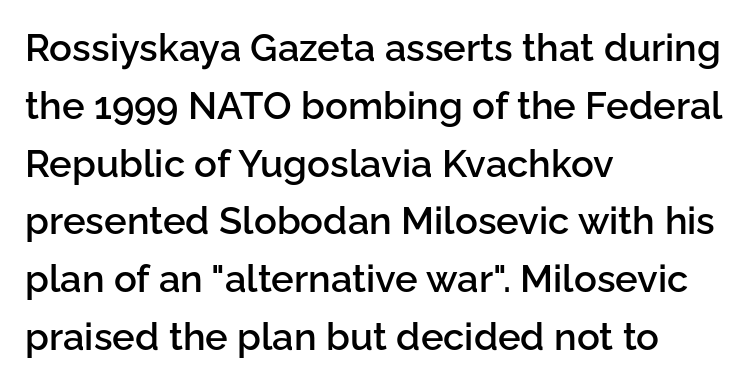
Q: Is the text bold? A: Semi-bold.
Q: Is the text italic (slanted)? A: No, it is upright.
Q: Is the typeface a serif or a sans-serif typeface? A: Sans-serif.
Q: Is the text underlined? A: No.
Q: How is the paragraph aligned? A: Left-aligned.
Q: Is the spacing between letters normal or unusually wide? A: Normal.
Q: Is the spacing between lines tight, normal or loose? A: Normal.
Q: Width (condensed, normal, or wide)? A: Normal.
Q: Stroke contrast? A: Low.
Q: x-height? A: Medium.
Q: Monospaced? A: No.
